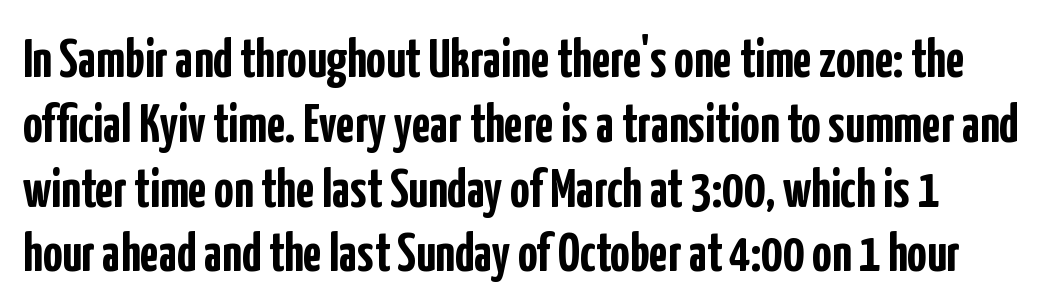
Q: Is the text bold? A: Yes.
Q: Is the text italic (slanted)? A: No, it is upright.
Q: Is the typeface a serif or a sans-serif typeface? A: Sans-serif.
Q: Is the text underlined? A: No.
Q: Is the spacing between letters normal or unusually wide? A: Normal.
Q: Width (condensed, normal, or wide)? A: Condensed.
Q: Stroke contrast? A: Low.
Q: x-height? A: Medium.
Q: Monospaced? A: No.
